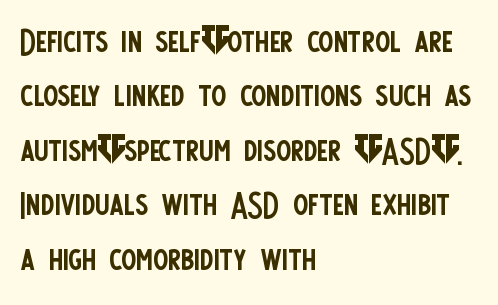
Q: Is the text bold? A: No.
Q: Is the text italic (slanted)? A: No, it is upright.
Q: Is the typeface a serif or a sans-serif typeface? A: Sans-serif.
Q: Is the text underlined? A: No.
Q: How is the paragraph aligned? A: Left-aligned.
Q: Is the spacing between letters normal or unusually wide? A: Normal.
Q: Width (condensed, normal, or wide)? A: Condensed.
Q: Stroke contrast? A: Low.
Q: x-height? A: Large.
Q: Monospaced? A: No.
